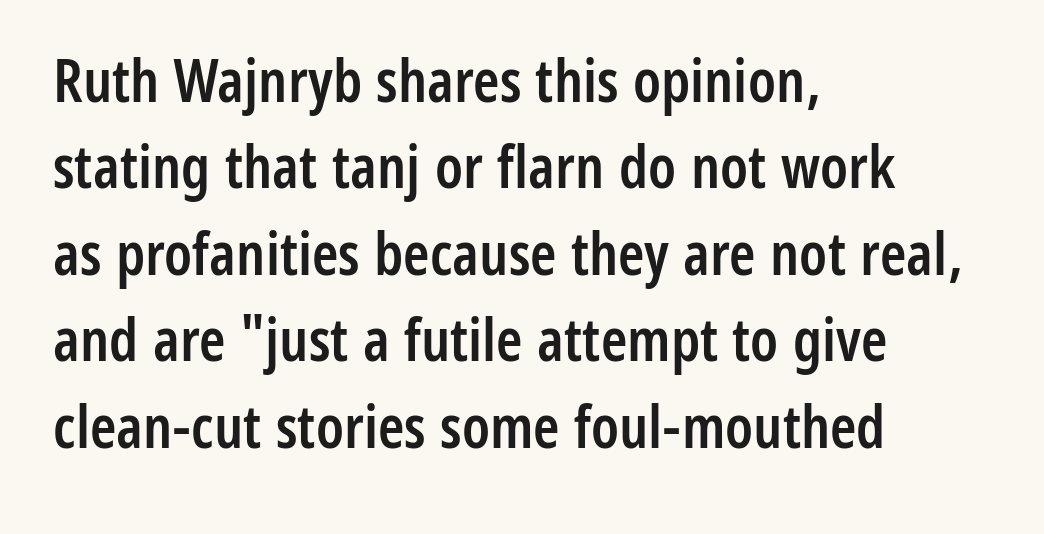
The image shows 60 px semibold, condensed sans-serif type, upright; set left-aligned, normal line spacing (1.44x), normal letter spacing, not underlined; low stroke contrast and a medium x-height.
